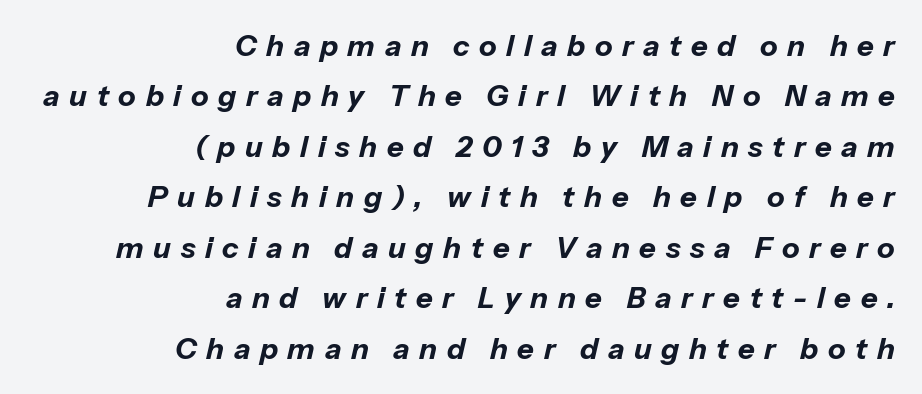
The image shows 29 px bold type, italic (leaning right); set right-aligned, line spacing 1.74x, unusually wide letter spacing (+0.33 em), not underlined; low stroke contrast and a medium x-height.
